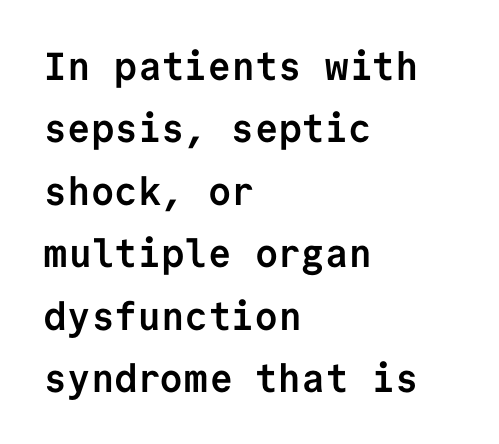
Leftover space on each line is placed entirely after the last word. Honestly, the row spacing looks completely unremarkable. You could call the tracking neutral — neither tight nor loose. Decoration check: the copy has no underline. The rendering uses a bold face; every stroke is thick and dark. Posture: upright roman.
